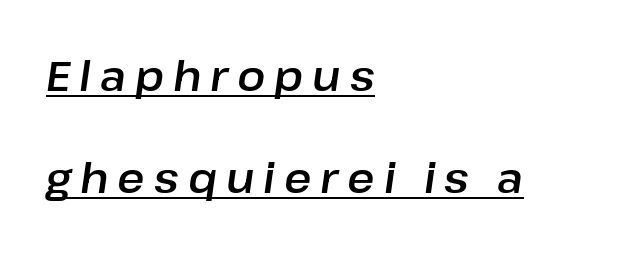
{"italic": "yes", "lean": "right", "slant_degrees": 8, "width": "normal", "stroke_contrast": "low", "x_height": "medium", "monospaced": "no", "underline": "yes", "align": "left", "line_spacing": "loose", "line_spacing_ratio": 2.43, "letter_spacing": "wide", "letter_spacing_em": 0.21, "glyph_px": 42}
